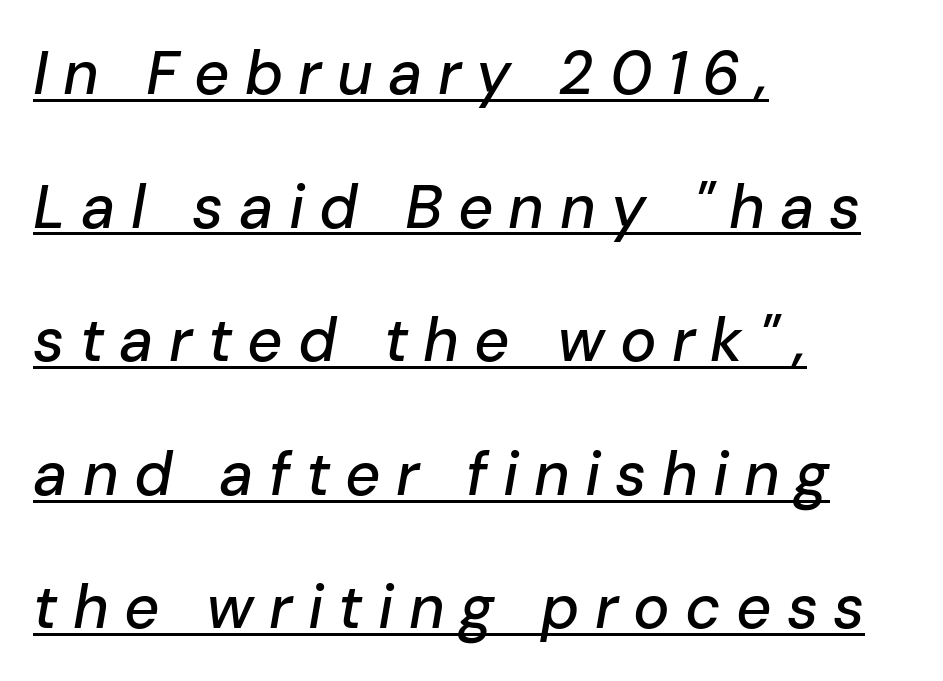
{"italic": "yes", "lean": "right", "slant_degrees": 10, "width": "normal", "stroke_contrast": "low", "x_height": "medium", "monospaced": "no", "underline": "yes", "align": "left", "line_spacing": "loose", "line_spacing_ratio": 2.19, "letter_spacing": "wide", "letter_spacing_em": 0.25, "glyph_px": 61}
